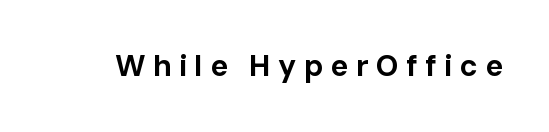
{"serif": "no", "italic": "no", "bold": "yes", "weight": "bold", "width": "normal", "stroke_contrast": "low", "x_height": "medium", "monospaced": "no", "underline": "no", "letter_spacing": "wide", "letter_spacing_em": 0.24, "glyph_px": 30}
